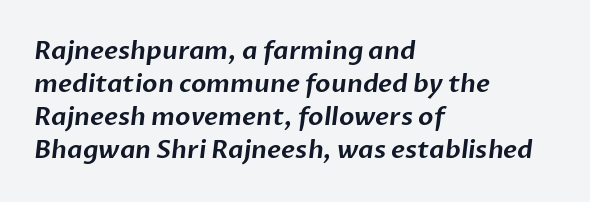
The image shows 25 px text type; set left-aligned, normal line spacing (1.32x), normal letter spacing, not underlined.
